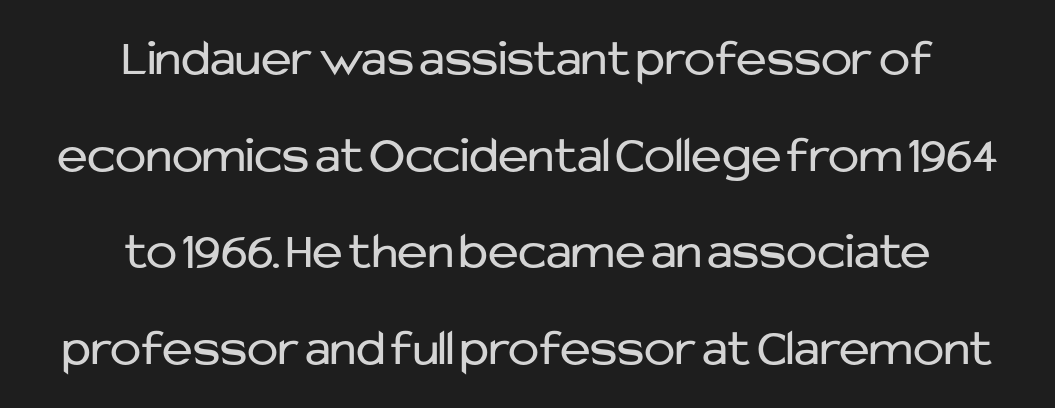
Q: Is the text bold? A: No.
Q: Is the text italic (slanted)? A: No, it is upright.
Q: Is the typeface a serif or a sans-serif typeface? A: Sans-serif.
Q: Is the text underlined? A: No.
Q: How is the paragraph aligned? A: Centered.
Q: Is the spacing between letters normal or unusually wide? A: Normal.
Q: Width (condensed, normal, or wide)? A: Normal.
Q: Stroke contrast? A: Low.
Q: x-height? A: Medium.
Q: Monospaced? A: No.
